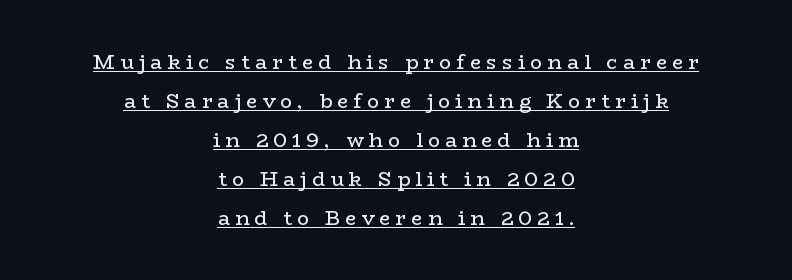
The rendering uses a large line-height, opening up the rows. Ordinary non-slanted type is in use. The string is rendered with underlining switched on. Nothing heavy about these letters — not bold at all.
